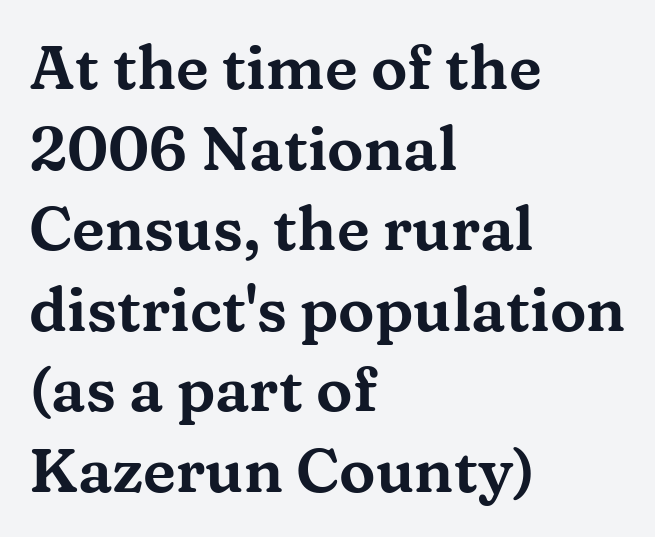
The type is set solid horizontally, with unmodified tracking. The letters stand upright; this is a roman face. Regarding leading, the lines here are spaced in the standard way. You could not count columns in this text — the font is proportionally spaced. Serif or sans? Serif — the stroke terminals have little feet. The zone under the glyphs is completely vacant.
